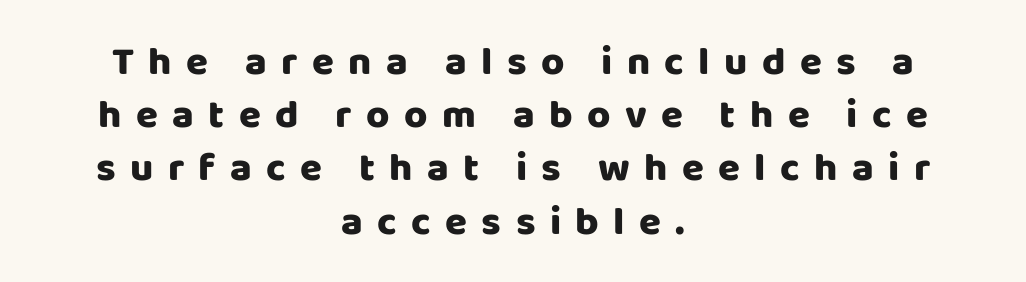
{"serif": "no", "italic": "no", "width": "normal", "stroke_contrast": "low", "x_height": "large", "monospaced": "no", "underline": "no", "align": "center", "line_spacing": "normal", "line_spacing_ratio": 1.33, "letter_spacing": "wide", "letter_spacing_em": 0.36, "glyph_px": 40}
